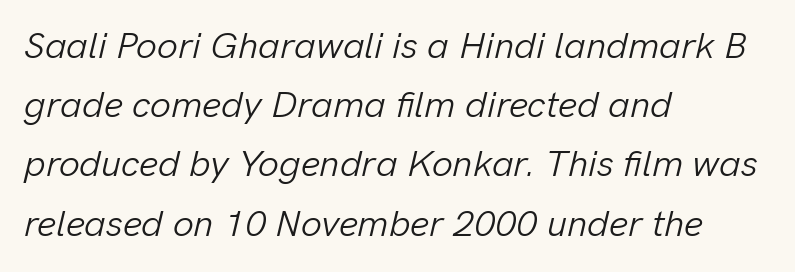
A normal amount of white space separates one row of letters from the next. Lines of text with bare space underneath. A quiet, ordinary-to-light weight characterises the typeface. These lines stack with their left ends in a neat column. Letter spacing: default. Do the characters align in a grid? No, the font is proportional.
